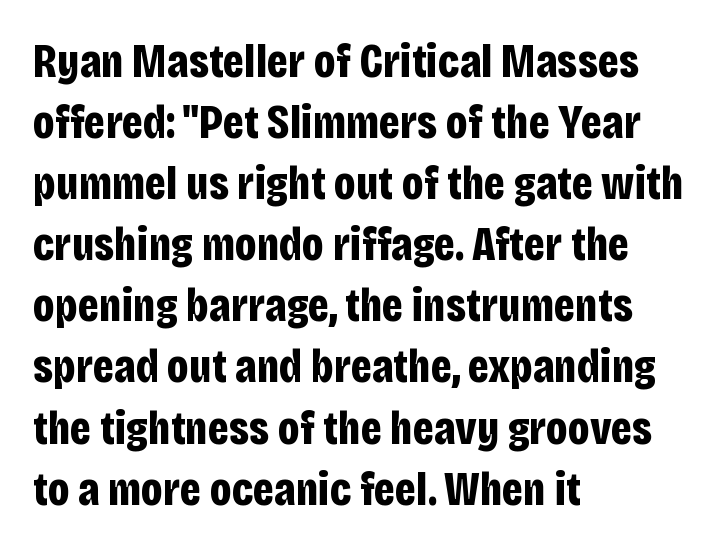
The strip under each line holds only bare page. The rendering uses natural spacing where letterforms have individual widths. Every letter is thick-stroked: bold, no question. Students, note that the glyphs here touch the page at normal intervals. Are there feet on the stems? There aren't — it's a sans.
